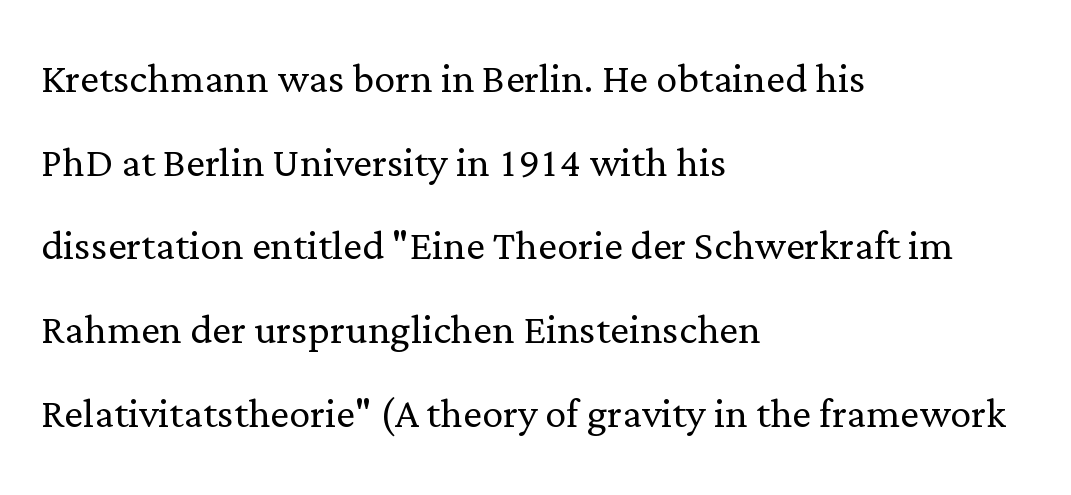
Q: Is the text bold? A: No.
Q: Is the text italic (slanted)? A: No, it is upright.
Q: Is the typeface a serif or a sans-serif typeface? A: Serif.
Q: Is the text underlined? A: No.
Q: How is the paragraph aligned? A: Left-aligned.
Q: Is the spacing between letters normal or unusually wide? A: Normal.
Q: Is the spacing between lines tight, normal or loose? A: Normal.
Q: Width (condensed, normal, or wide)? A: Normal.
Q: Stroke contrast? A: Low.
Q: x-height? A: Medium.
Q: Monospaced? A: No.
